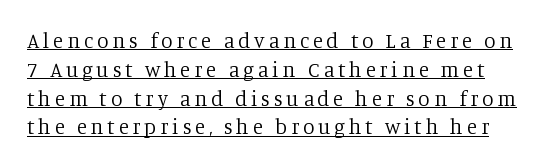
Q: Is the text bold? A: No.
Q: Is the text italic (slanted)? A: No, it is upright.
Q: Is the text underlined? A: Yes.
Q: Is the spacing between lines tight, normal or loose? A: Normal.
